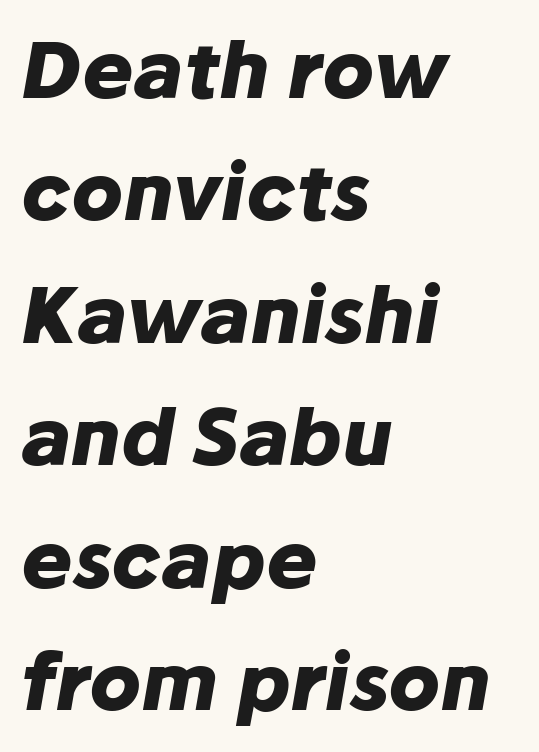
The image shows 77 px heavy type, italic (leaning right); set left-aligned, normal line spacing (1.59x), normal letter spacing, not underlined; low stroke contrast and a medium x-height.
